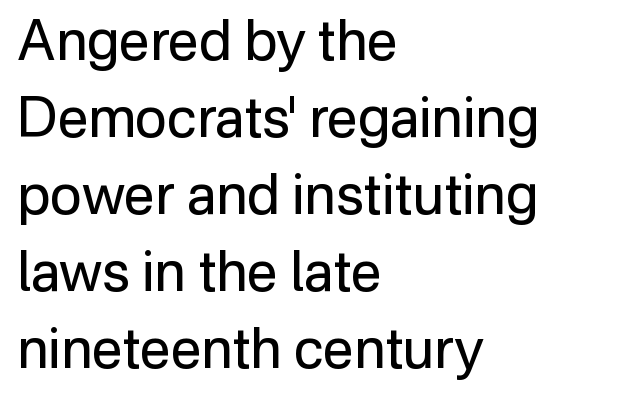
The image shows 55 px regular-weight sans-serif type, upright; set left-aligned, normal line spacing (1.4x), normal letter spacing, not underlined; low stroke contrast and a medium x-height.
